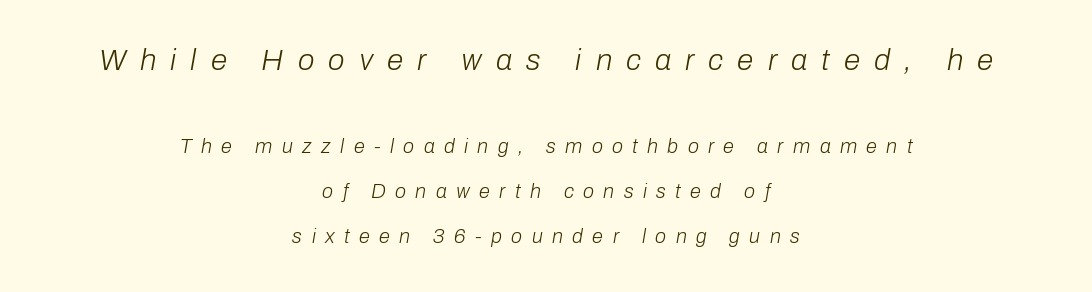
Q: Is the text bold? A: No.
Q: Is the text italic (slanted)? A: Yes, it leans right by about 10 degrees.
Q: Is the text underlined? A: No.
Q: How is the paragraph aligned? A: Centered.
Q: Is the spacing between letters normal or unusually wide? A: Unusually wide.
Q: Is the spacing between lines tight, normal or loose? A: Loose.
Q: Which block of text is set in a larger size, the first (top) or the second (bottom)? A: The first (top) one.
Q: Width (condensed, normal, or wide)? A: Normal.
Q: Stroke contrast? A: Low.
Q: x-height? A: Medium.
Q: Monospaced? A: No.
